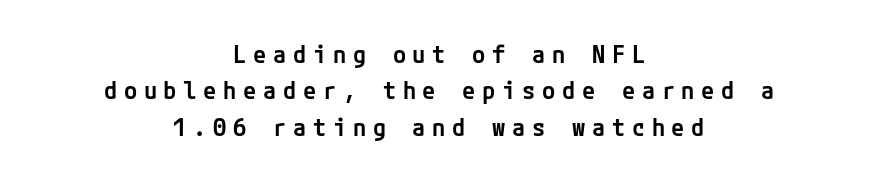
Q: Is the text bold? A: Semi-bold.
Q: Is the text italic (slanted)? A: No, it is upright.
Q: Is the text underlined? A: No.
Q: How is the paragraph aligned? A: Centered.
Q: Is the spacing between letters normal or unusually wide? A: Unusually wide.
Q: Is the spacing between lines tight, normal or loose? A: Normal.
